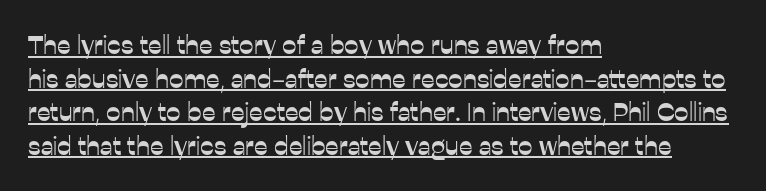
Q: Is the text italic (slanted)? A: No, it is upright.
Q: Is the text underlined? A: Yes.
Q: How is the paragraph aligned? A: Left-aligned.
Q: Is the spacing between letters normal or unusually wide? A: Normal.
Q: Is the spacing between lines tight, normal or loose? A: Normal.
